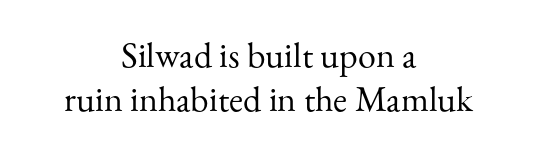
The image shows 36 px regular-weight serif type, upright; set centered, line spacing 1.23x, normal letter spacing, not underlined; medium stroke contrast and a small x-height.
